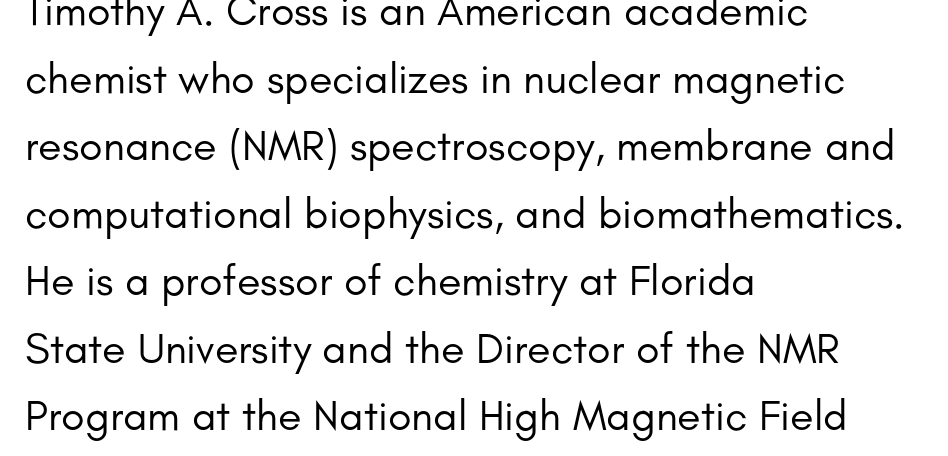
Q: Is the text bold? A: No.
Q: Is the text italic (slanted)? A: No, it is upright.
Q: Is the typeface a serif or a sans-serif typeface? A: Sans-serif.
Q: Is the text underlined? A: No.
Q: How is the paragraph aligned? A: Left-aligned.
Q: Is the spacing between letters normal or unusually wide? A: Normal.
Q: Is the spacing between lines tight, normal or loose? A: Normal.
Q: Width (condensed, normal, or wide)? A: Normal.
Q: Stroke contrast? A: Low.
Q: x-height? A: Small.
Q: Monospaced? A: No.
